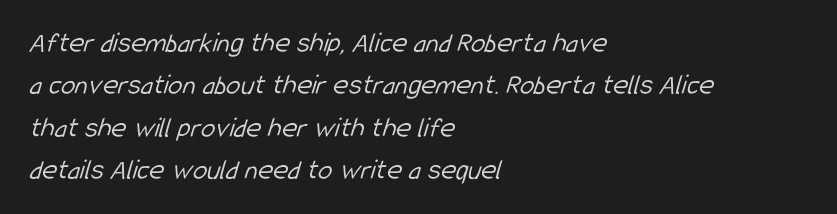
{"serif": "no", "bold": "no", "weight": "light", "width": "condensed", "stroke_contrast": "low", "x_height": "medium", "monospaced": "no", "underline": "no", "align": "left", "line_spacing": "normal", "line_spacing_ratio": 1.46, "letter_spacing": "normal", "letter_spacing_em": 0.0, "glyph_px": 29}
